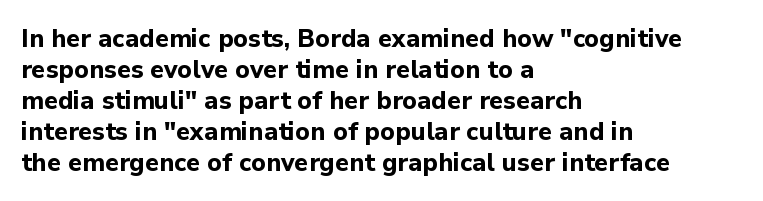
You'd pick this weight for a headline — it's a proper bold. Upright lettering throughout. Nothing unusual about the tracking: characters are spaced as the font intends. Check the space under the baseline: it is left empty.
